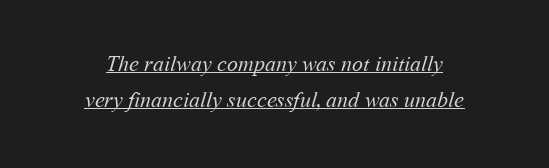
Tracking here is standard; glyphs follow each other at the usual distance. Stem width sits at or under what a default text font uses. Quick note: interline space is typical. The lettering is marked with a stroke running underneath it.
